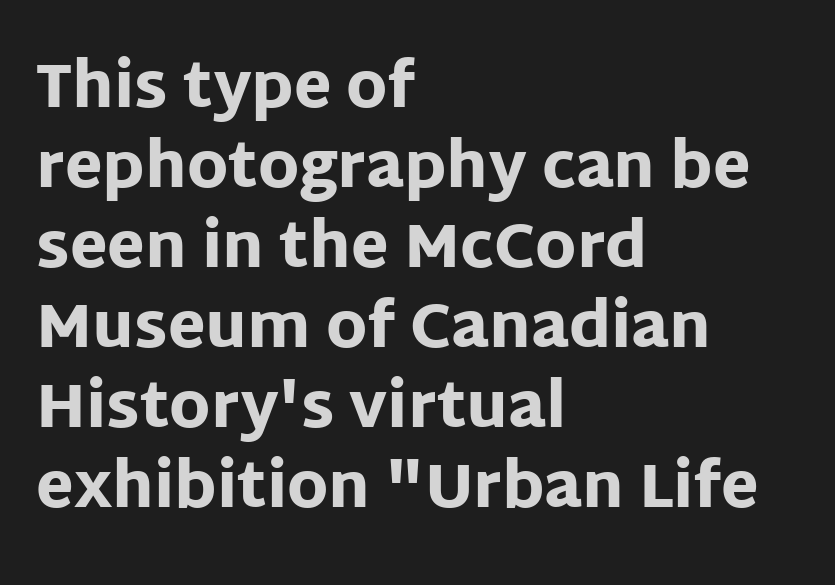
Bare-footed words on every line. Letter spacing: default. The rendering uses natural spacing where letterforms have individual widths. Is this a sans? Yes — the strokes have no serifs. Every row of glyphs begins at an identical x-position on the left.
